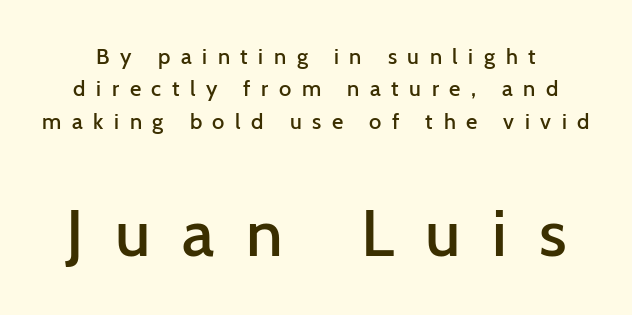
{"serif": "no", "italic": "no", "bold": "semi", "weight": "semibold", "width": "normal", "stroke_contrast": "low", "x_height": "medium", "monospaced": "no", "underline": "no", "line_spacing": "normal", "line_spacing_ratio": 1.47, "letter_spacing": "wide", "letter_spacing_em": 0.48, "larger_block": "second", "size_ratio": 3.0, "glyph_px": 66}
